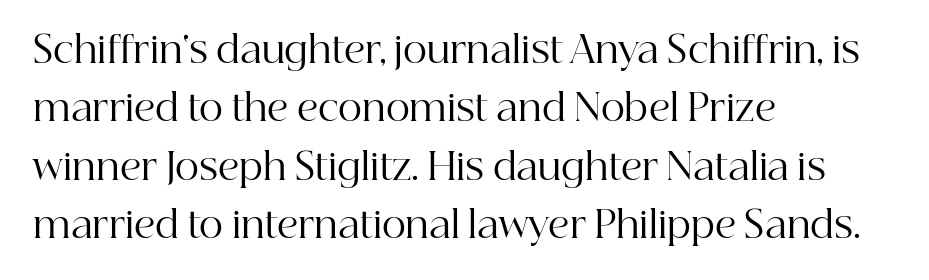
The image shows 37 px regular-weight serif type, upright; set left-aligned, normal line spacing (1.58x), normal letter spacing, not underlined; high stroke contrast and a medium x-height.
